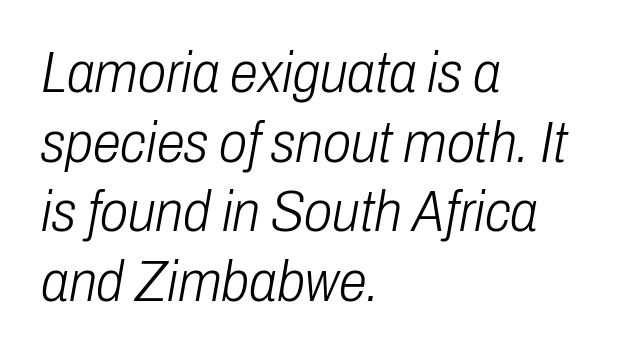
Q: Is the text bold? A: No.
Q: Is the text italic (slanted)? A: Yes, it leans right by about 10 degrees.
Q: Is the text underlined? A: No.
Q: How is the paragraph aligned? A: Left-aligned.
Q: Is the spacing between letters normal or unusually wide? A: Normal.
Q: Width (condensed, normal, or wide)? A: Condensed.
Q: Stroke contrast? A: Low.
Q: x-height? A: Medium.
Q: Monospaced? A: No.
